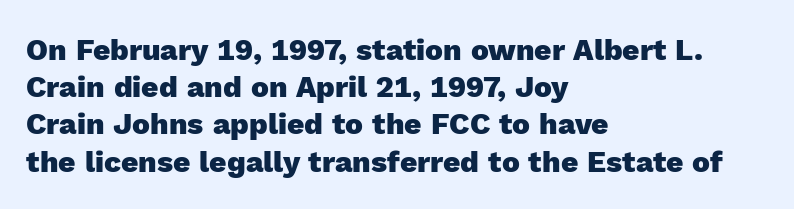
{"serif": "no", "italic": "no", "bold": "yes", "weight": "heavy", "width": "normal", "x_height": "medium", "monospaced": "no", "underline": "no", "align": "left", "line_spacing_ratio": 1.24, "letter_spacing": "normal", "letter_spacing_em": 0.0, "glyph_px": 30}
